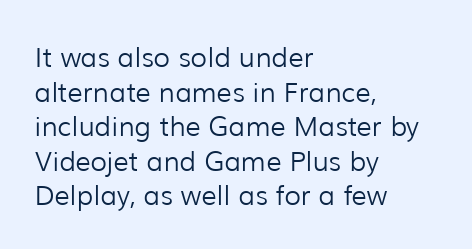
The image shows 27 px text type, upright; set left-aligned, normal line spacing (1.28x), normal letter spacing, not underlined.
